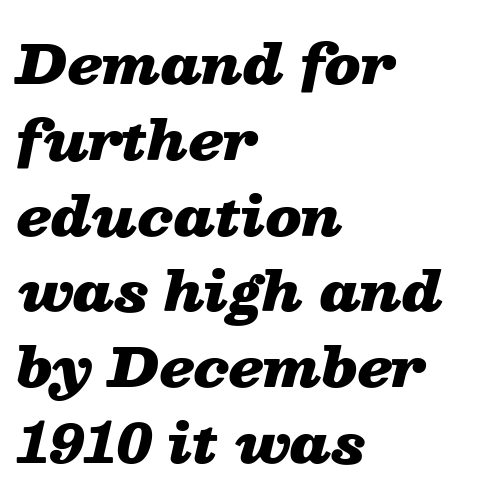
{"italic": "yes", "lean": "right", "slant_degrees": 13, "bold": "yes", "weight": "heavy", "width": "wide", "stroke_contrast": "low", "x_height": "medium", "monospaced": "no", "underline": "no", "align": "left", "line_spacing": "normal", "line_spacing_ratio": 1.43, "letter_spacing": "normal", "letter_spacing_em": 0.0, "glyph_px": 53}
